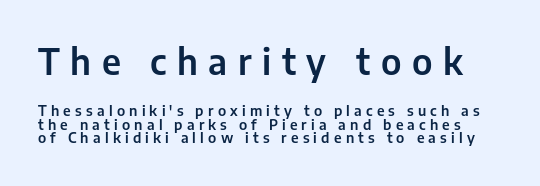
The passage shown is typed in a proportional face where columns would drift. No italicization has been applied; the sample stays upright. No word sits above an underline. A student would notice the top passage is typeset larger than what follows.
